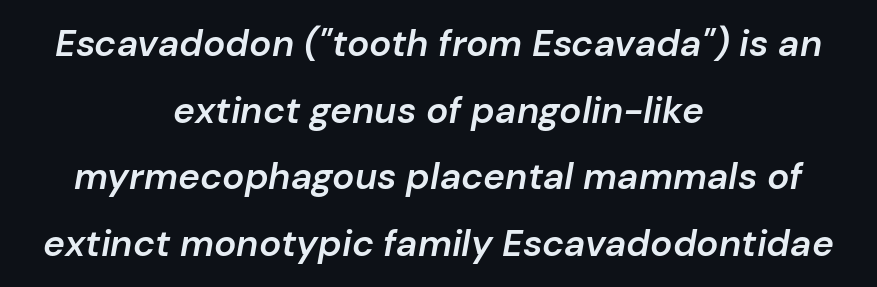
{"italic": "yes", "lean": "right", "slant_degrees": 10, "bold": "semi", "weight": "semibold", "width": "normal", "stroke_contrast": "low", "x_height": "medium", "monospaced": "no", "underline": "no", "align": "center", "line_spacing_ratio": 1.8, "letter_spacing": "normal", "letter_spacing_em": 0.0, "glyph_px": 37}
